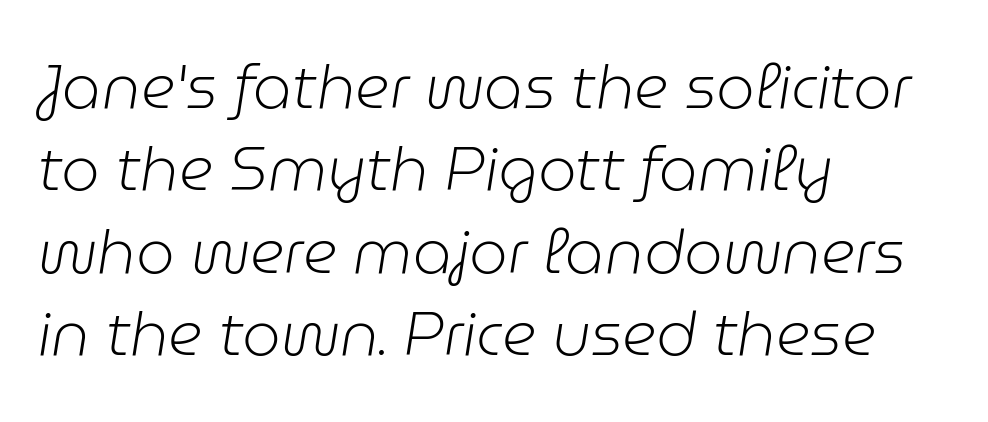
The rows are spaced the way most documents space them. Horizontal alignment here is leftward, the default for most running prose. Weight: not bold — regular or lighter. Any mark beneath the type? The region is blank. Every character sits at an angle, as italics do. Default kerning and tracking; the words read as compact shapes.
